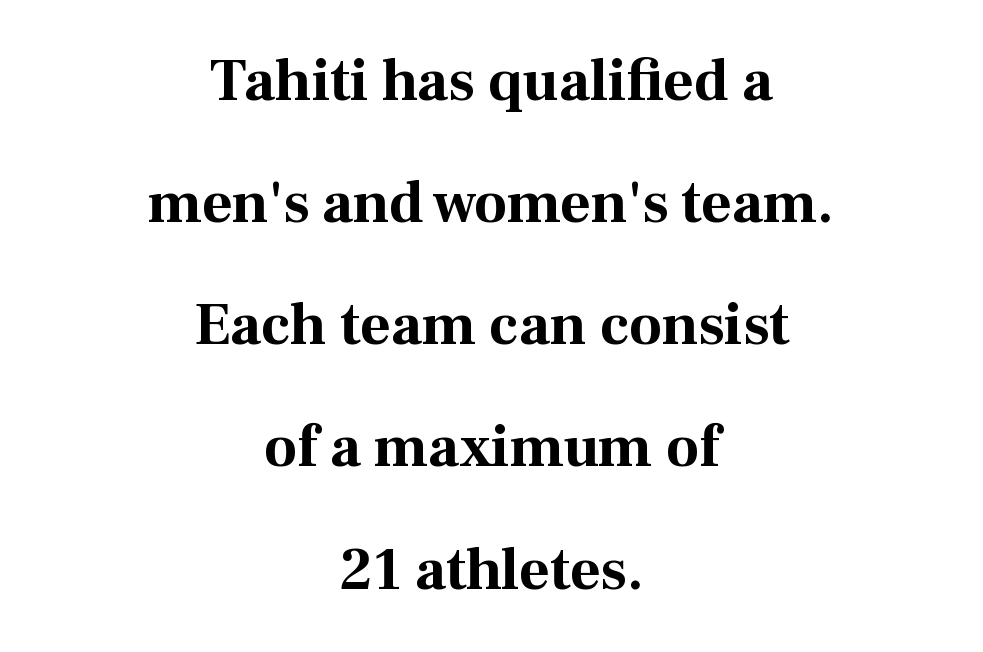
In terms of letterform style, serifs are clearly present. The letters advance in unequal steps, a hallmark of proportional type. Emphasis by weight is at full strength: bold. Glyph-to-glyph distance matches everyday printed text.
